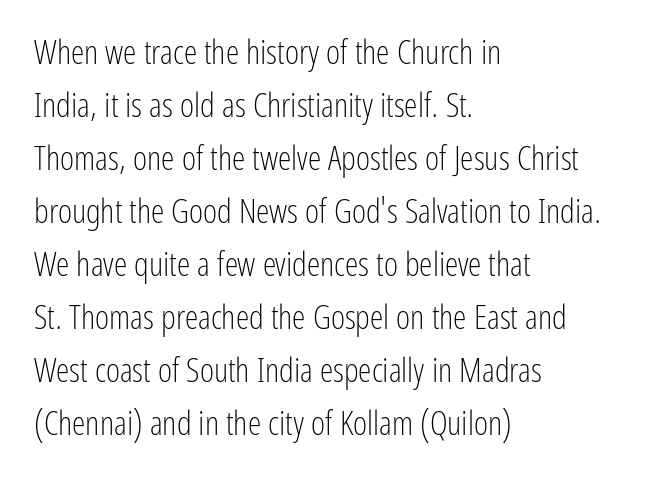
The image shows 34 px light, condensed sans-serif type, upright; set left-aligned, normal line spacing (1.56x), normal letter spacing, not underlined; low stroke contrast and a medium x-height.
